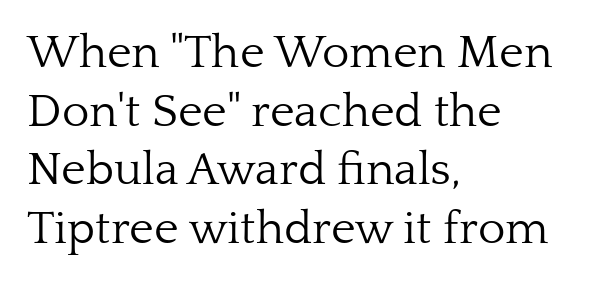
The image shows 47 px light serif type, upright; set left-aligned, normal line spacing (1.25x), normal letter spacing, not underlined; low stroke contrast and a medium x-height.
